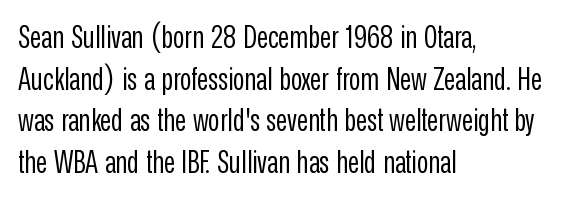
The image shows 31 px regular-weight, condensed sans-serif type, upright; set left-aligned, normal line spacing (1.34x), normal letter spacing, not underlined; low stroke contrast and a medium x-height.
